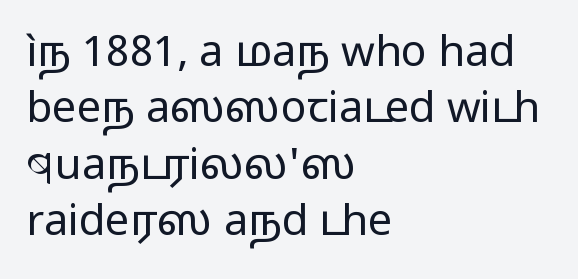
The image shows 43 px regular-weight, wide sans-serif type, upright; set left-aligned, normal line spacing (1.31x), normal letter spacing, not underlined; low stroke contrast and a medium x-height.
